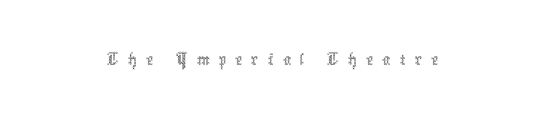
{"italic": "no", "bold": "no", "weight": "thin", "width": "condensed", "x_height": "medium", "monospaced": "no", "underline": "no", "align": "center", "letter_spacing": "wide", "letter_spacing_em": 0.22, "glyph_px": 41}
